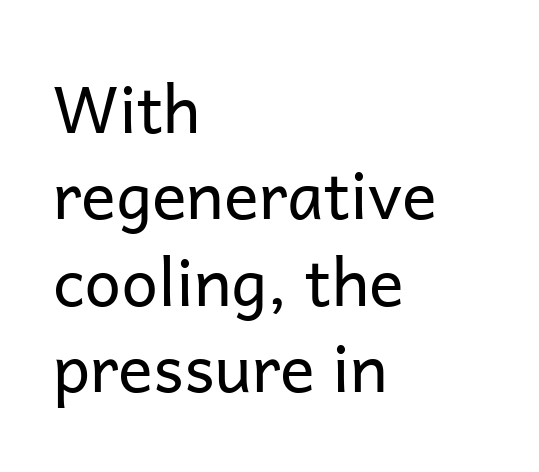
The image shows 65 px regular-weight sans-serif type, upright; set left-aligned, normal line spacing (1.33x), normal letter spacing, not underlined; low stroke contrast and a medium x-height.
